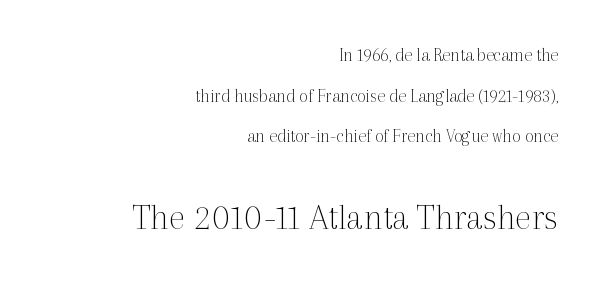
Heft: none added — not bold. Serif or sans? Serif — the stroke terminals have little feet. Students, note that the glyphs here touch the page at normal intervals. Of the two passages, the one underneath uses the larger point size. Nope, not italic — everything's standing straight. Descenders are the only things crossing below the line.
